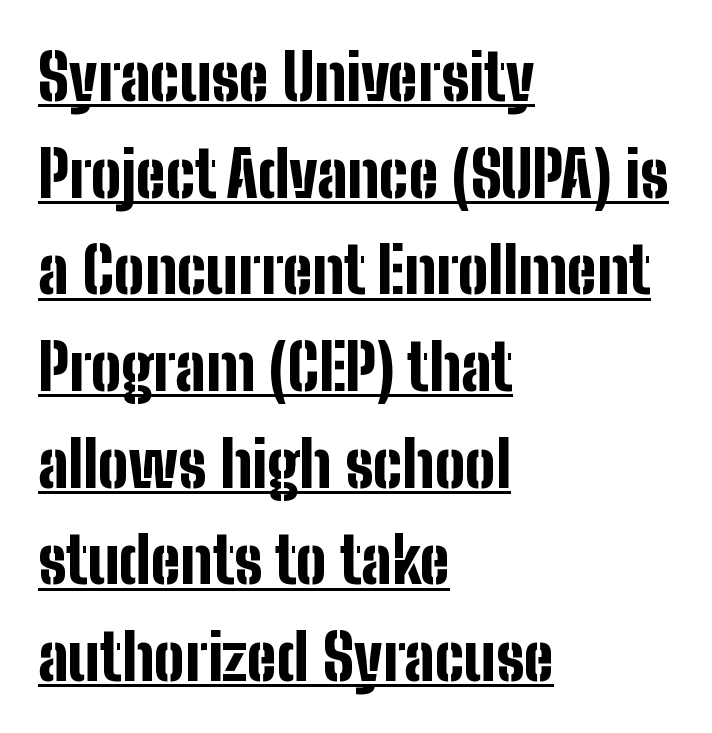
{"serif": "no", "italic": "no", "bold": "yes", "weight": "bold", "width": "condensed", "stroke_contrast": "low", "x_height": "medium", "monospaced": "no", "underline": "yes", "align": "left", "line_spacing": "normal", "line_spacing_ratio": 1.51, "letter_spacing": "normal", "letter_spacing_em": 0.0, "glyph_px": 64}
